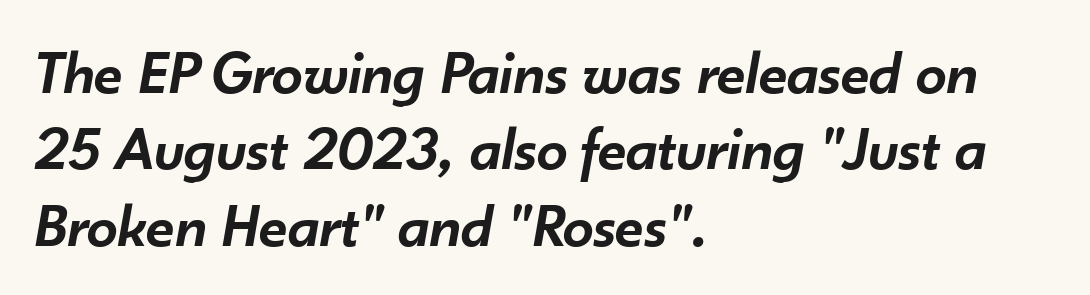
The image shows 62 px semibold type, italic (leaning right); set left-aligned, line spacing 1.23x, normal letter spacing, not underlined; low stroke contrast and a small x-height.
